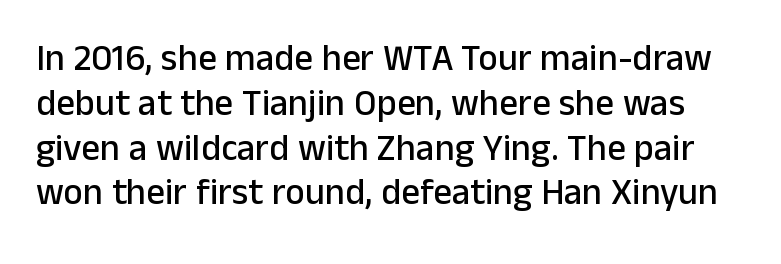
{"serif": "no", "italic": "no", "width": "normal", "stroke_contrast": "low", "x_height": "medium", "monospaced": "no", "underline": "no", "line_spacing_ratio": 1.21, "letter_spacing": "normal", "letter_spacing_em": 0.0, "glyph_px": 37}
